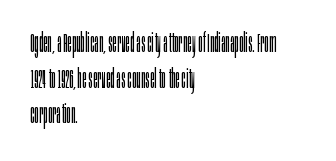
Q: Is the text bold? A: No.
Q: Is the text italic (slanted)? A: No, it is upright.
Q: Is the text underlined? A: No.
Q: How is the paragraph aligned? A: Left-aligned.
Q: Is the spacing between letters normal or unusually wide? A: Normal.
Q: Is the spacing between lines tight, normal or loose? A: Normal.
